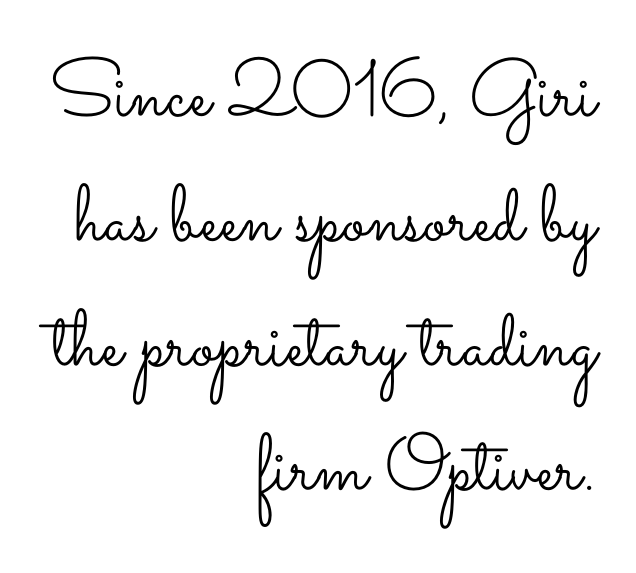
The image shows 80 px light, wide type; set right-aligned, normal line spacing (1.56x), normal letter spacing, not underlined; low stroke contrast and a small x-height.
